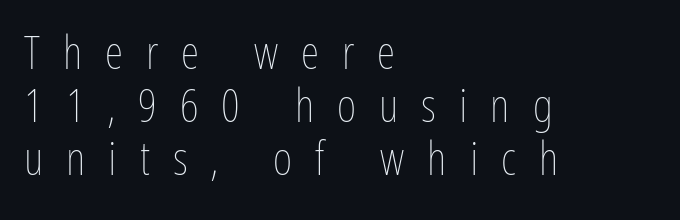
The image shows 47 px thin, condensed type, upright; set left-aligned, tight line spacing (1.13x), unusually wide letter spacing (+0.49 em), not underlined; low stroke contrast and a medium x-height.
